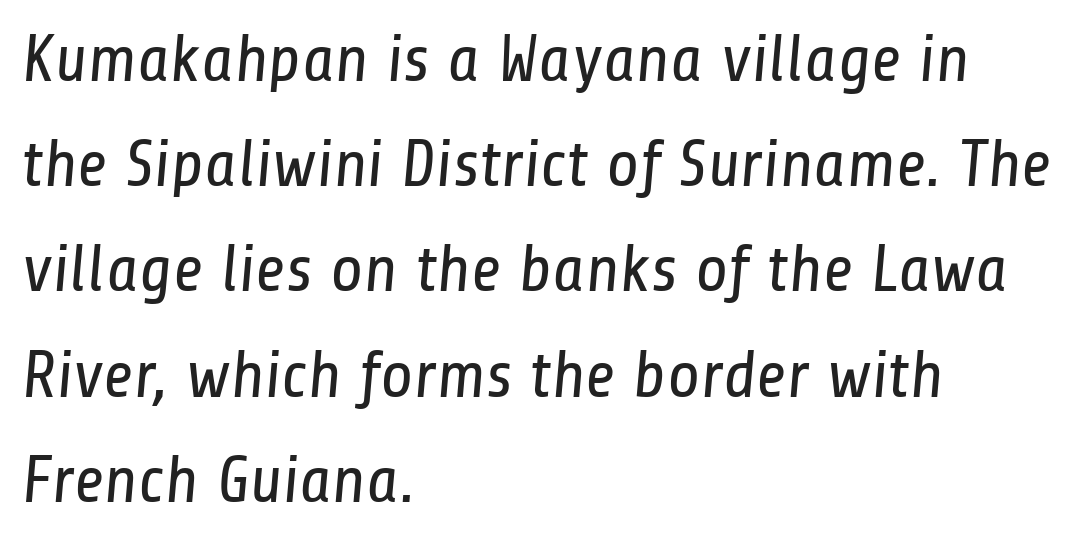
{"serif": "no", "bold": "no", "weight": "regular", "width": "condensed", "stroke_contrast": "low", "x_height": "medium", "monospaced": "no", "underline": "no", "align": "left", "line_spacing": "normal", "line_spacing_ratio": 1.57, "letter_spacing": "normal", "letter_spacing_em": 0.0, "glyph_px": 67}
